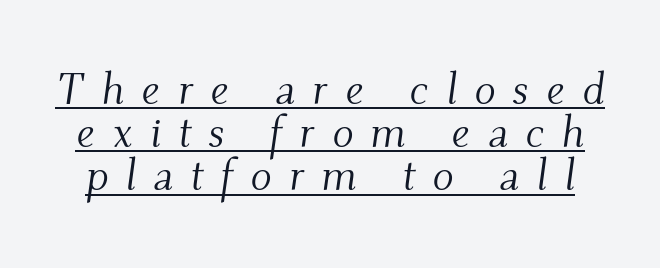
Short note: letters widely spaced. The typography opts for an oblique posture over an upright one. Serifs: yes, visible at the terminals of the letterforms. Notice how descenders almost collide with the ascenders below — that's tight leading.
